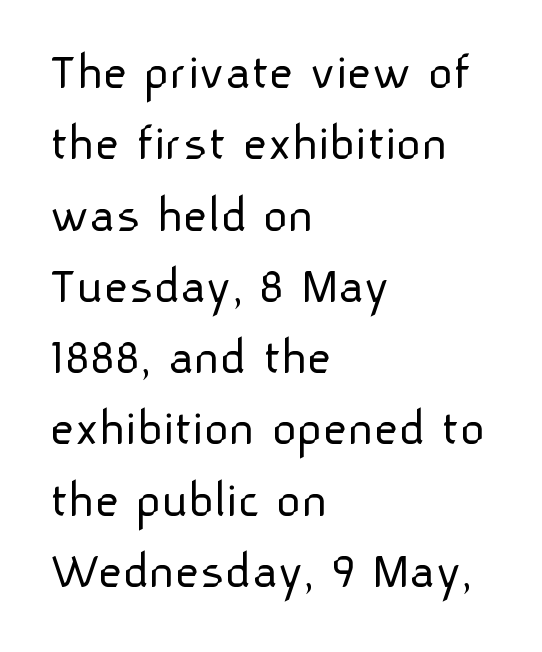
{"serif": "no", "italic": "no", "bold": "no", "weight": "light", "width": "normal", "stroke_contrast": "low", "x_height": "medium", "monospaced": "no", "underline": "no", "align": "left", "line_spacing": "normal", "line_spacing_ratio": 1.32, "letter_spacing": "normal", "letter_spacing_em": 0.0, "glyph_px": 54}
